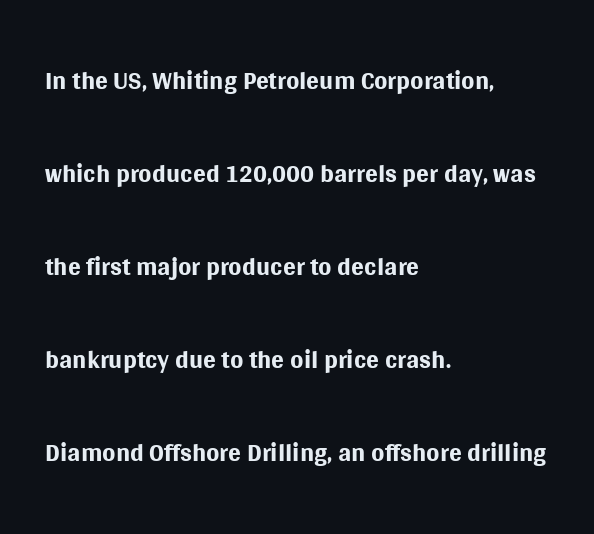
{"serif": "no", "italic": "no", "bold": "no", "weight": "regular", "width": "normal", "stroke_contrast": "medium", "x_height": "large", "monospaced": "no", "underline": "no", "align": "left", "line_spacing": "loose", "line_spacing_ratio": 2.45, "letter_spacing": "normal", "letter_spacing_em": 0.0, "glyph_px": 38}
